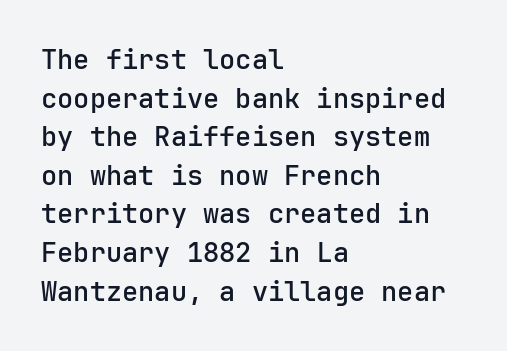
Q: Is the text italic (slanted)? A: No, it is upright.
Q: Is the text underlined? A: No.
Q: How is the paragraph aligned? A: Left-aligned.
Q: Is the spacing between letters normal or unusually wide? A: Normal.
Q: Is the spacing between lines tight, normal or loose? A: Normal.
